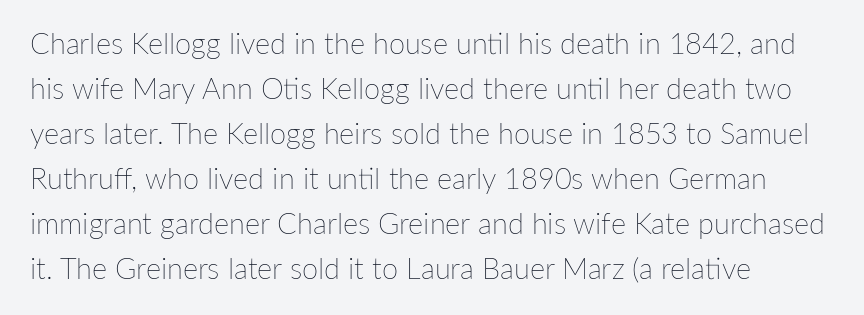
{"italic": "no", "bold": "no", "weight": "thin", "width": "normal", "stroke_contrast": "low", "x_height": "medium", "monospaced": "no", "underline": "no", "align": "left", "line_spacing": "normal", "line_spacing_ratio": 1.55, "letter_spacing": "normal", "letter_spacing_em": 0.0, "glyph_px": 29}
